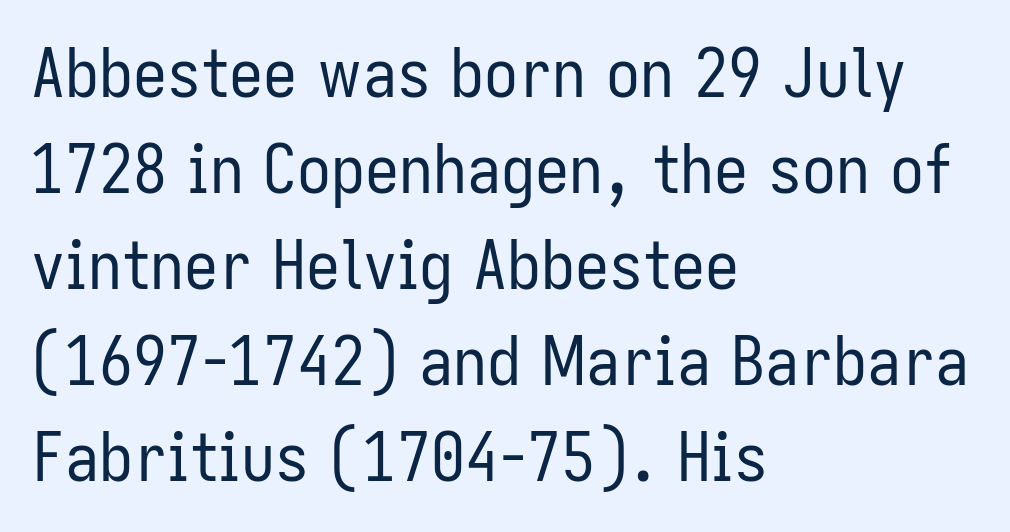
The image shows 68 px regular-weight, condensed sans-serif type, upright; set left-aligned, normal line spacing (1.41x), normal letter spacing, not underlined; low stroke contrast and a medium x-height.
